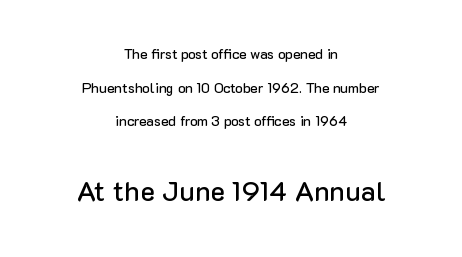
The image shows 28 px sans-serif type, upright; set centered, loose line spacing (2.41x), normal letter spacing, not underlined; the second (bottom) block is 2.0x larger; low stroke contrast and a medium x-height.
